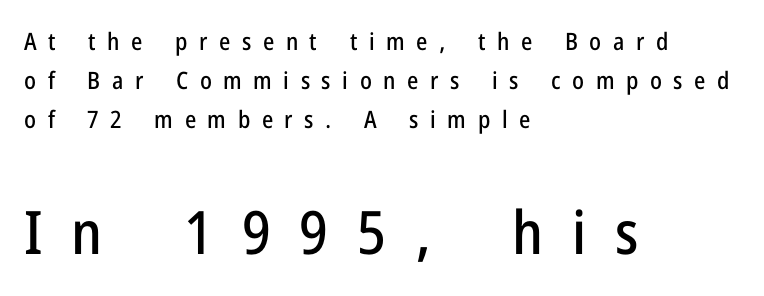
The image shows 60 px condensed sans-serif type, upright; set left-aligned, normal line spacing (1.62x), unusually wide letter spacing (+0.48 em), not underlined; the second (bottom) block is 2.5x larger; low stroke contrast and a medium x-height.
